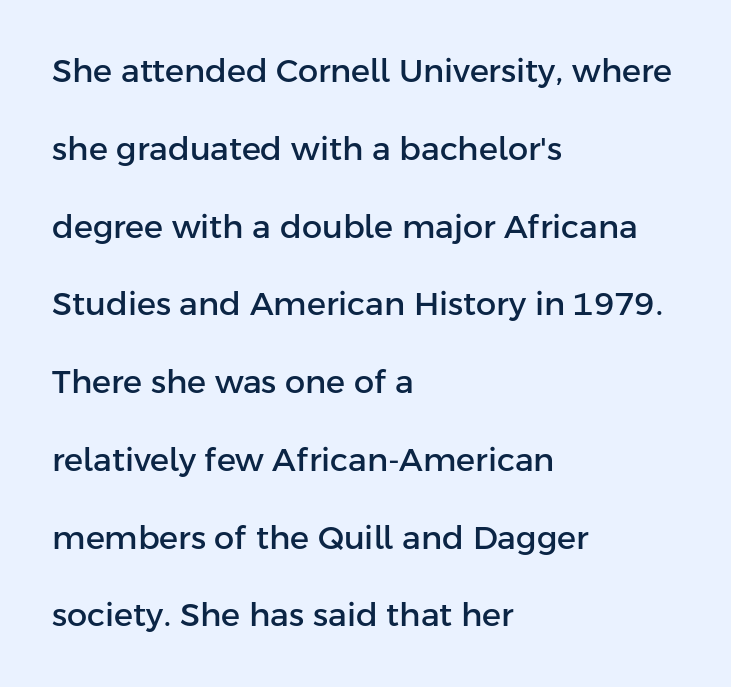
Q: Is the text italic (slanted)? A: No, it is upright.
Q: Is the typeface a serif or a sans-serif typeface? A: Sans-serif.
Q: Is the text underlined? A: No.
Q: How is the paragraph aligned? A: Left-aligned.
Q: Is the spacing between letters normal or unusually wide? A: Normal.
Q: Is the spacing between lines tight, normal or loose? A: Loose.
Q: Width (condensed, normal, or wide)? A: Normal.
Q: Stroke contrast? A: Low.
Q: x-height? A: Medium.
Q: Monospaced? A: No.
